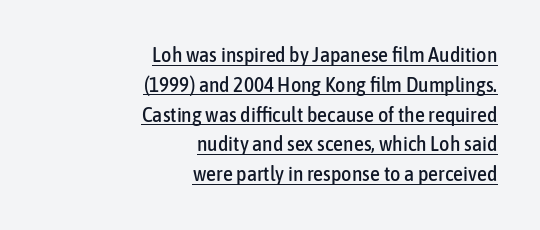
{"italic": "no", "underline": "yes", "align": "right", "line_spacing": "normal", "line_spacing_ratio": 1.49, "letter_spacing": "normal", "letter_spacing_em": 0.0, "glyph_px": 20}
